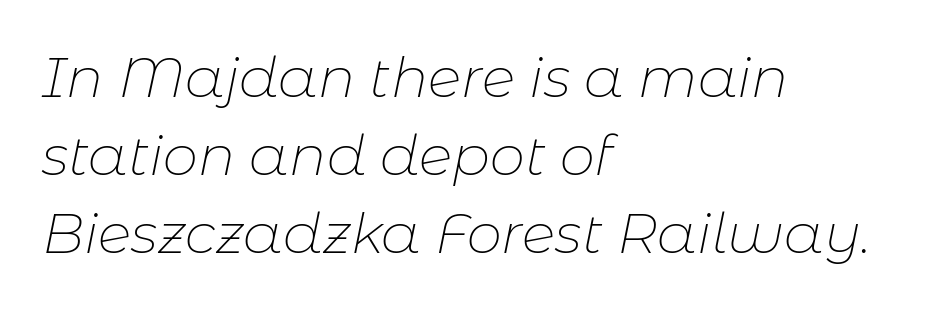
Q: Is the text bold? A: No.
Q: Is the text italic (slanted)? A: Yes, it leans right by about 11 degrees.
Q: Is the text underlined? A: No.
Q: How is the paragraph aligned? A: Left-aligned.
Q: Is the spacing between letters normal or unusually wide? A: Normal.
Q: Is the spacing between lines tight, normal or loose? A: Normal.
Q: Width (condensed, normal, or wide)? A: Normal.
Q: Stroke contrast? A: Low.
Q: x-height? A: Medium.
Q: Monospaced? A: No.
